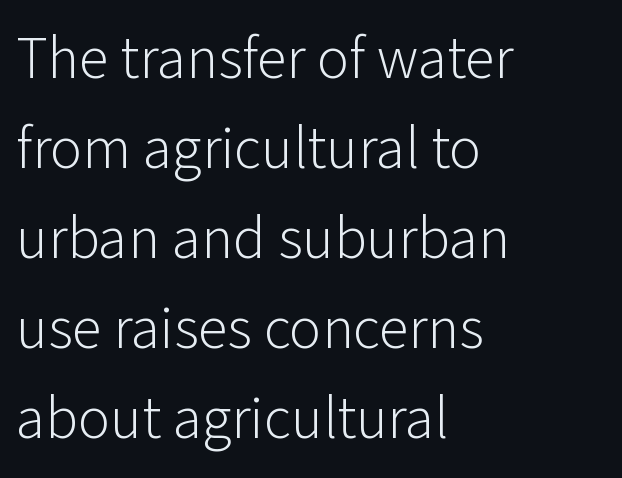
The image shows 60 px light sans-serif type, upright; set left-aligned, normal line spacing (1.5x), normal letter spacing, not underlined; low stroke contrast and a medium x-height.
